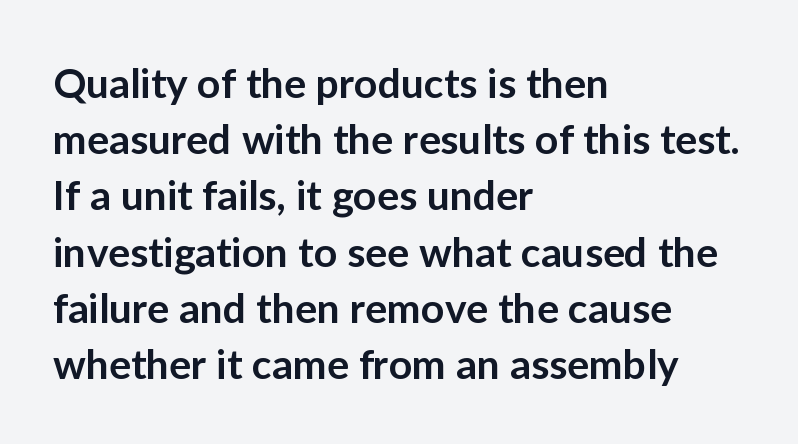
Q: Is the text bold? A: Semi-bold.
Q: Is the text italic (slanted)? A: No, it is upright.
Q: Is the typeface a serif or a sans-serif typeface? A: Sans-serif.
Q: Is the text underlined? A: No.
Q: How is the paragraph aligned? A: Left-aligned.
Q: Is the spacing between letters normal or unusually wide? A: Normal.
Q: Is the spacing between lines tight, normal or loose? A: Normal.
Q: Width (condensed, normal, or wide)? A: Normal.
Q: Stroke contrast? A: Low.
Q: x-height? A: Medium.
Q: Monospaced? A: No.
